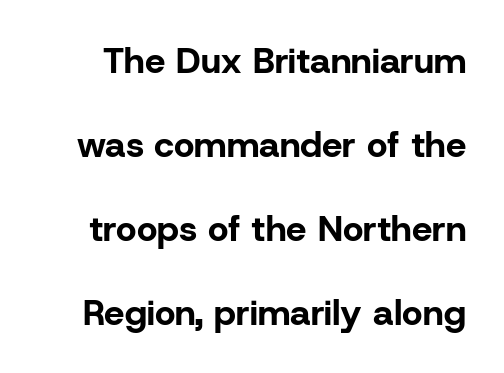
Q: Is the text bold? A: Yes.
Q: Is the text italic (slanted)? A: No, it is upright.
Q: Is the typeface a serif or a sans-serif typeface? A: Sans-serif.
Q: Is the text underlined? A: No.
Q: Is the spacing between letters normal or unusually wide? A: Normal.
Q: Is the spacing between lines tight, normal or loose? A: Loose.
Q: Width (condensed, normal, or wide)? A: Normal.
Q: Stroke contrast? A: Low.
Q: x-height? A: Medium.
Q: Monospaced? A: No.
